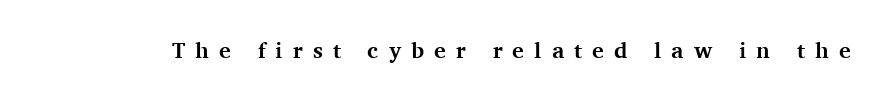
The image shows 22 px bold type, upright; set unusually wide letter spacing (+0.46 em), not underlined.
